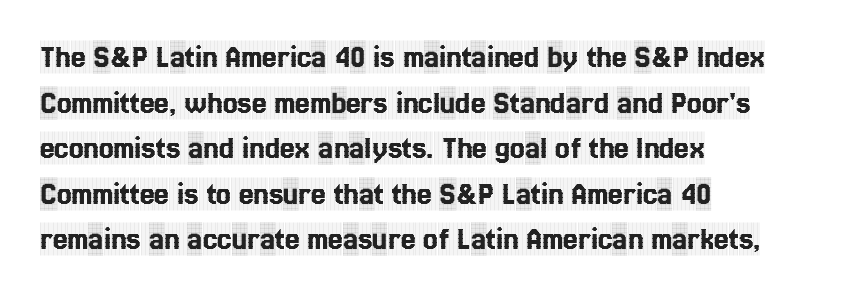
Q: Is the text italic (slanted)? A: No, it is upright.
Q: Is the typeface a serif or a sans-serif typeface? A: Serif.
Q: Is the text underlined? A: No.
Q: How is the paragraph aligned? A: Left-aligned.
Q: Is the spacing between letters normal or unusually wide? A: Normal.
Q: Is the spacing between lines tight, normal or loose? A: Normal.
Q: Width (condensed, normal, or wide)? A: Condensed.
Q: x-height? A: Large.
Q: Monospaced? A: No.
